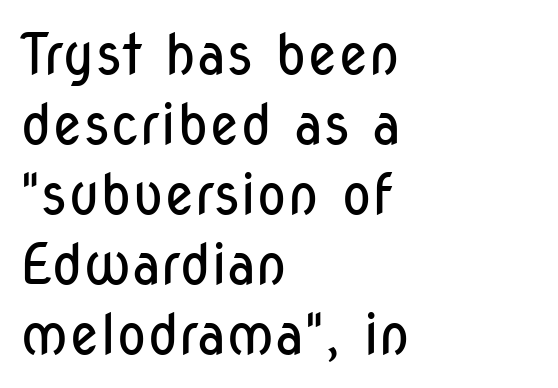
A student would call this left alignment; a typographer would say flush left, rag right. A typesetter would call this proportional, since set widths differ per character. Designer's note — italics off, roman on. Glyph-to-glyph distance matches everyday printed text.
